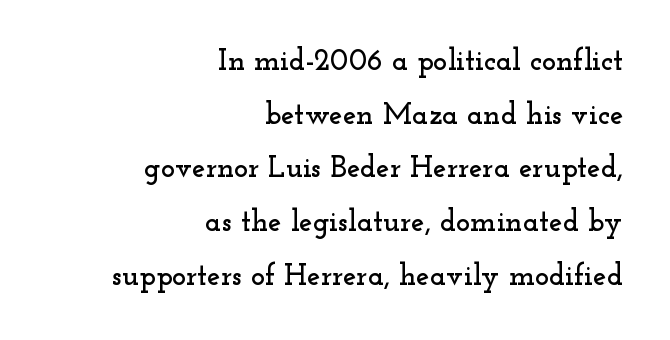
Q: Is the text italic (slanted)? A: No, it is upright.
Q: Is the typeface a serif or a sans-serif typeface? A: Serif.
Q: Is the text underlined? A: No.
Q: How is the paragraph aligned? A: Right-aligned.
Q: Is the spacing between letters normal or unusually wide? A: Normal.
Q: Width (condensed, normal, or wide)? A: Wide.
Q: Stroke contrast? A: Low.
Q: x-height? A: Small.
Q: Monospaced? A: No.
